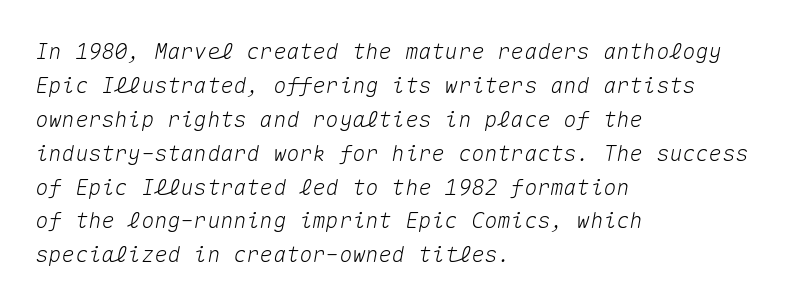
{"italic": "yes", "lean": "right", "slant_degrees": 10, "underline": "no", "align": "left", "line_spacing": "normal", "line_spacing_ratio": 1.54, "letter_spacing": "normal", "letter_spacing_em": 0.0, "glyph_px": 22}
